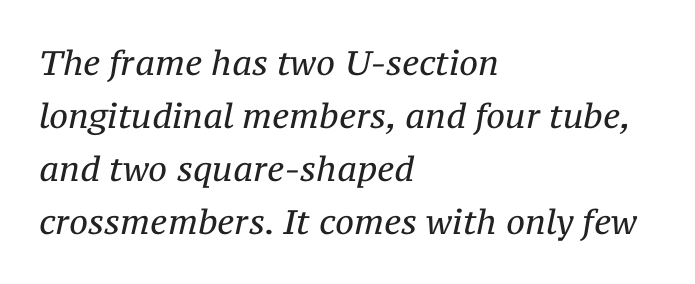
{"serif": "yes", "italic": "yes", "lean": "right", "slant_degrees": 12, "bold": "no", "weight": "regular", "width": "normal", "stroke_contrast": "medium", "x_height": "medium", "monospaced": "no", "underline": "no", "align": "left", "line_spacing": "normal", "line_spacing_ratio": 1.56, "letter_spacing": "normal", "letter_spacing_em": 0.0, "glyph_px": 34}
